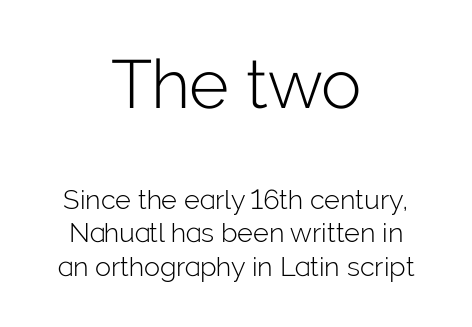
Q: Is the text bold? A: No.
Q: Is the text italic (slanted)? A: No, it is upright.
Q: Is the typeface a serif or a sans-serif typeface? A: Sans-serif.
Q: Is the text underlined? A: No.
Q: How is the paragraph aligned? A: Centered.
Q: Is the spacing between letters normal or unusually wide? A: Normal.
Q: Which block of text is set in a larger size, the first (top) or the second (bottom)? A: The first (top) one.
Q: Width (condensed, normal, or wide)? A: Normal.
Q: Stroke contrast? A: Low.
Q: x-height? A: Medium.
Q: Monospaced? A: No.
